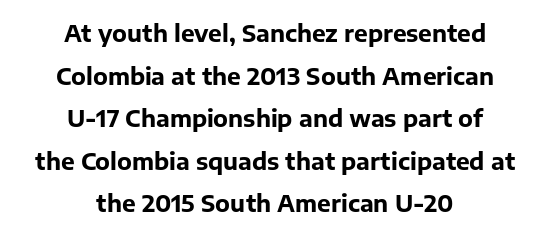
Nope, not italic — everything's standing straight. Centered paragraph, ragged on both sides. What stands out about the letter spacing? Nothing — it is the standard amount. Glance below the letters and you will spot only blank space.
